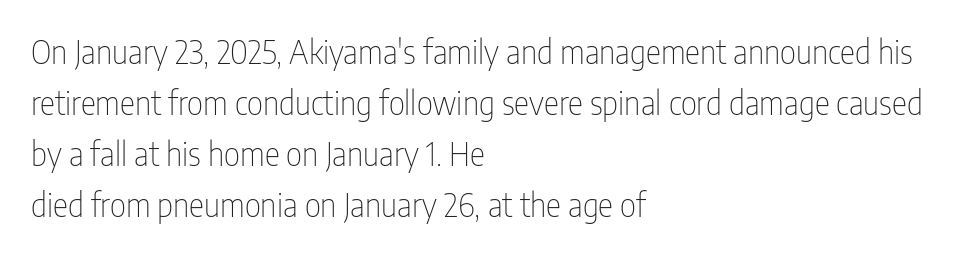
The image shows 32 px thin, condensed sans-serif type, upright; set left-aligned, normal line spacing (1.59x), normal letter spacing, not underlined; low stroke contrast and a medium x-height.
